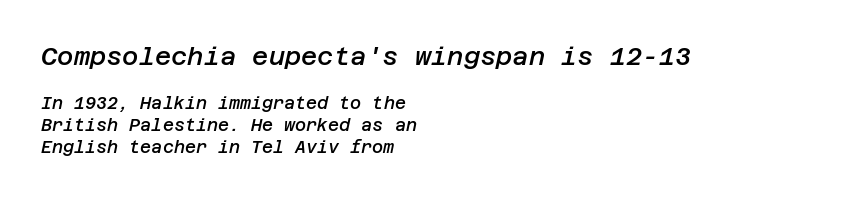
{"italic": "yes", "lean": "right", "slant_degrees": 12, "bold": "semi", "underline": "no", "align": "left", "line_spacing": "normal", "line_spacing_ratio": 1.29, "letter_spacing": "normal", "letter_spacing_em": 0.0, "larger_block": "first", "size_ratio": 1.47, "glyph_px": 25}
